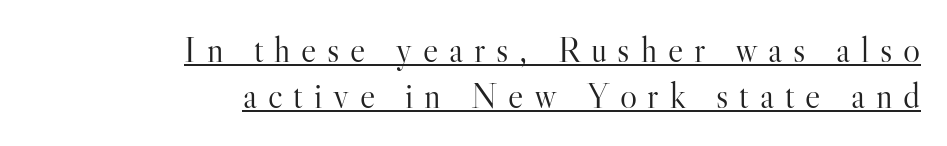
{"serif": "yes", "italic": "no", "bold": "no", "weight": "light", "width": "normal", "stroke_contrast": "high", "x_height": "small", "monospaced": "no", "underline": "yes", "align": "right", "line_spacing": "normal", "line_spacing_ratio": 1.29, "letter_spacing": "wide", "letter_spacing_em": 0.3, "glyph_px": 36}
